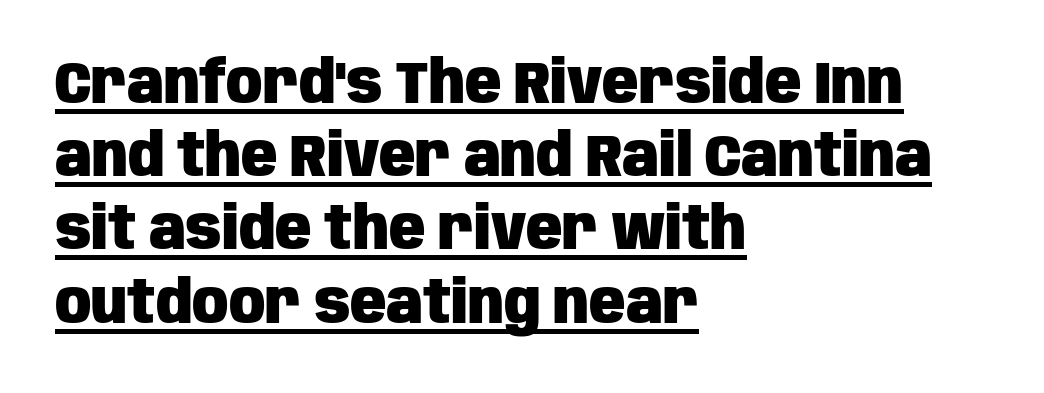
{"serif": "no", "italic": "no", "bold": "yes", "weight": "heavy", "width": "condensed", "stroke_contrast": "low", "x_height": "large", "monospaced": "no", "underline": "yes", "align": "left", "line_spacing_ratio": 1.22, "letter_spacing": "normal", "letter_spacing_em": 0.0, "glyph_px": 60}
